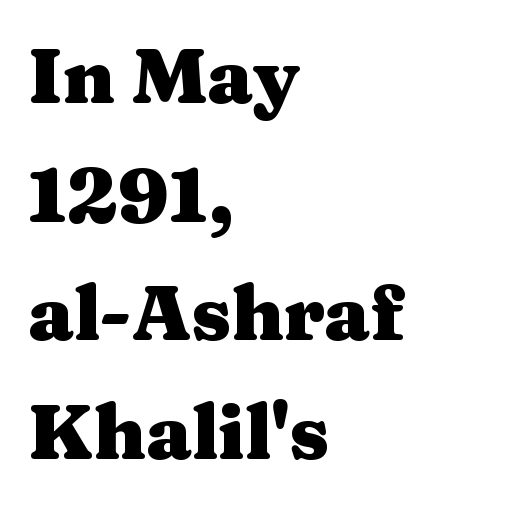
The image shows 76 px heavy, wide serif type, upright; set left-aligned, normal line spacing (1.56x), normal letter spacing, not underlined; medium stroke contrast and a medium x-height.
